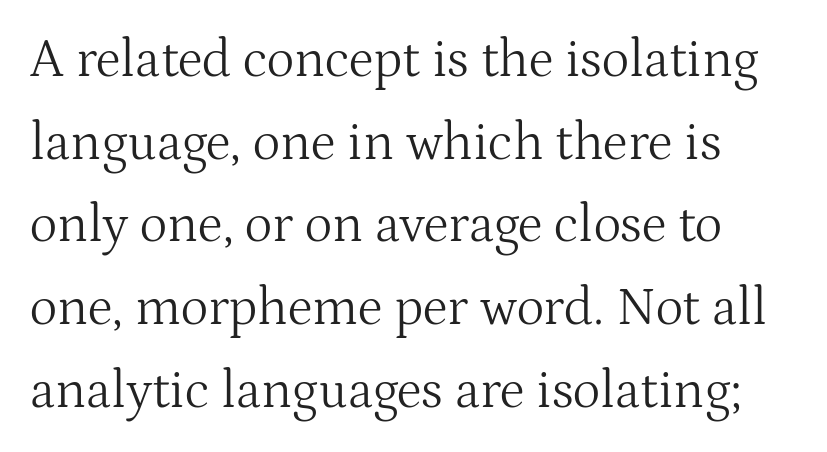
This sample uses an upright cut, with every glyph sitting square on the baseline. Notice how descenders clear the ascenders below comfortably — that's standard leading. No heavy texture on the line: the type isn't bold. Only glyphs here, with clear space below each row.
